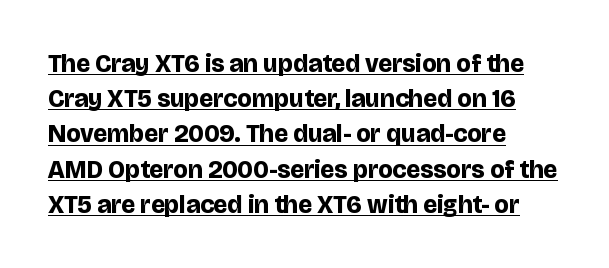
{"italic": "no", "bold": "yes", "underline": "yes", "align": "left", "line_spacing": "normal", "line_spacing_ratio": 1.41, "letter_spacing": "normal", "letter_spacing_em": 0.0, "glyph_px": 25}
